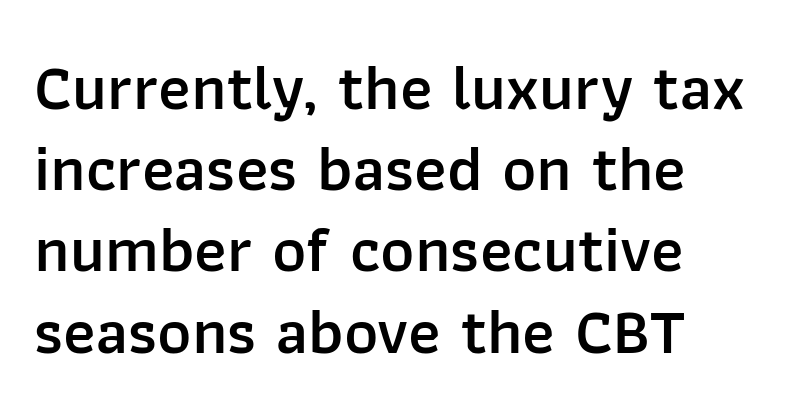
{"serif": "no", "italic": "no", "bold": "semi", "weight": "semibold", "width": "normal", "stroke_contrast": "low", "x_height": "medium", "monospaced": "no", "underline": "no", "line_spacing": "normal", "line_spacing_ratio": 1.25, "letter_spacing": "normal", "letter_spacing_em": 0.0, "glyph_px": 65}
